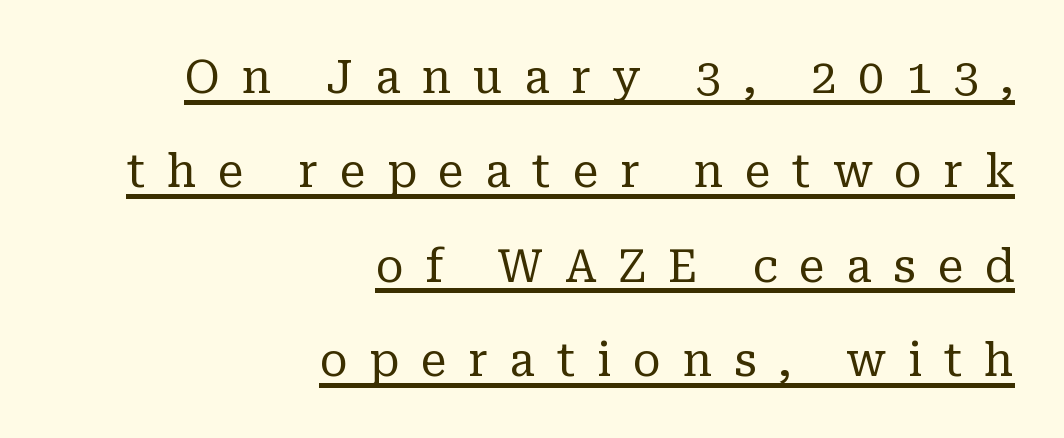
The image shows 46 px regular-weight serif type, upright; set right-aligned, loose line spacing (2.05x), unusually wide letter spacing (+0.47 em), underlined; low stroke contrast and a medium x-height.
